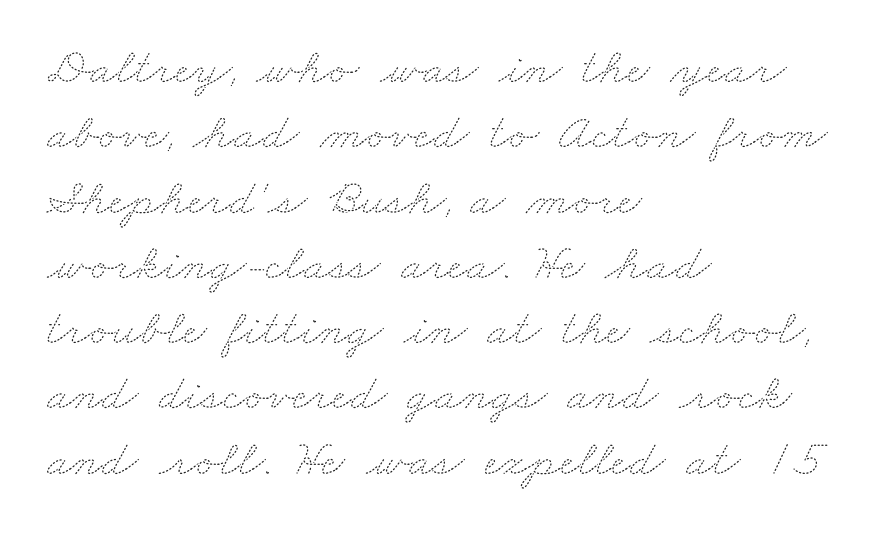
The image shows 51 px thin, wide type; set left-aligned, normal line spacing (1.28x), normal letter spacing, not underlined; medium stroke contrast and a small x-height.
